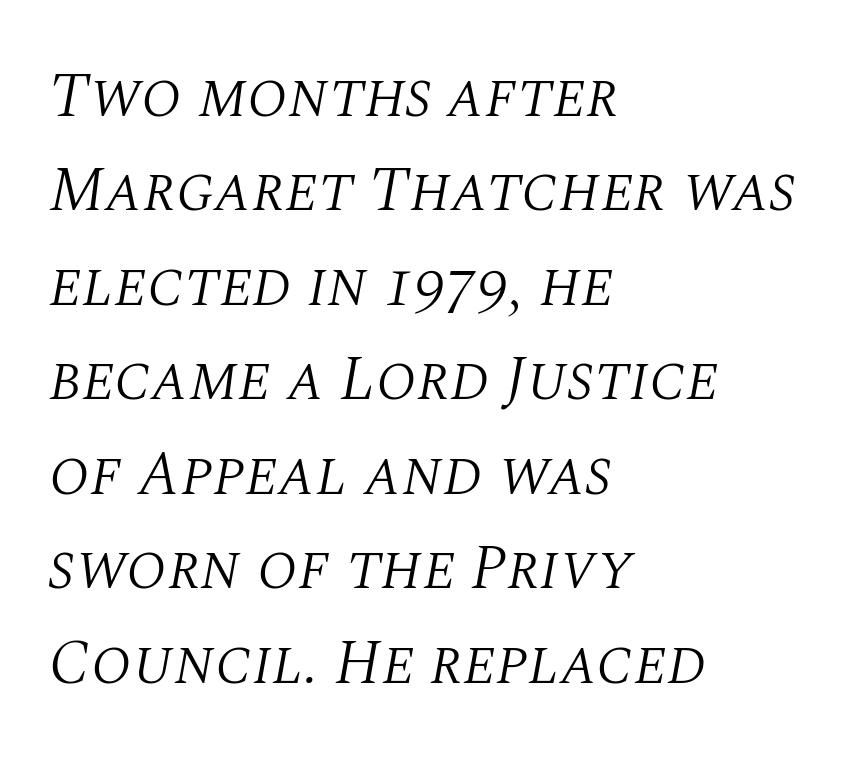
Q: Is the text bold? A: No.
Q: Is the text italic (slanted)? A: Yes, it leans right by about 10 degrees.
Q: Is the typeface a serif or a sans-serif typeface? A: Serif.
Q: Is the text underlined? A: No.
Q: How is the paragraph aligned? A: Left-aligned.
Q: Is the spacing between letters normal or unusually wide? A: Normal.
Q: Is the spacing between lines tight, normal or loose? A: Normal.
Q: Width (condensed, normal, or wide)? A: Normal.
Q: Stroke contrast? A: Medium.
Q: x-height? A: Large.
Q: Monospaced? A: No.
